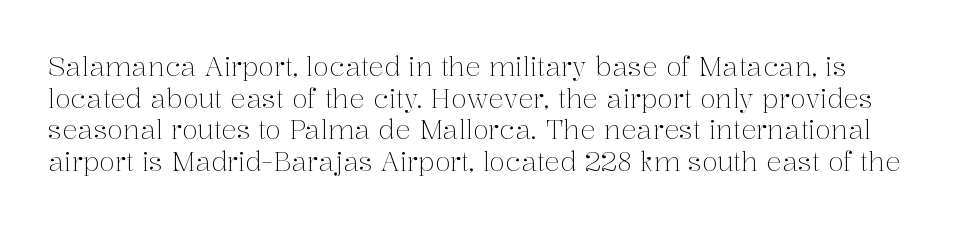
Designer's note — italics off, roman on. The baseline area is clear. Inter-character spacing is left at the font's built-in metrics. These glyphs show unthickened strokes, regular width or finer.
